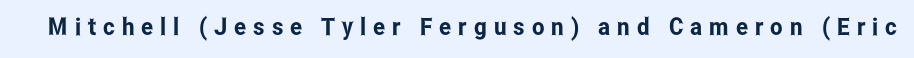
{"italic": "no", "underline": "no", "letter_spacing": "wide", "letter_spacing_em": 0.29, "glyph_px": 24}
